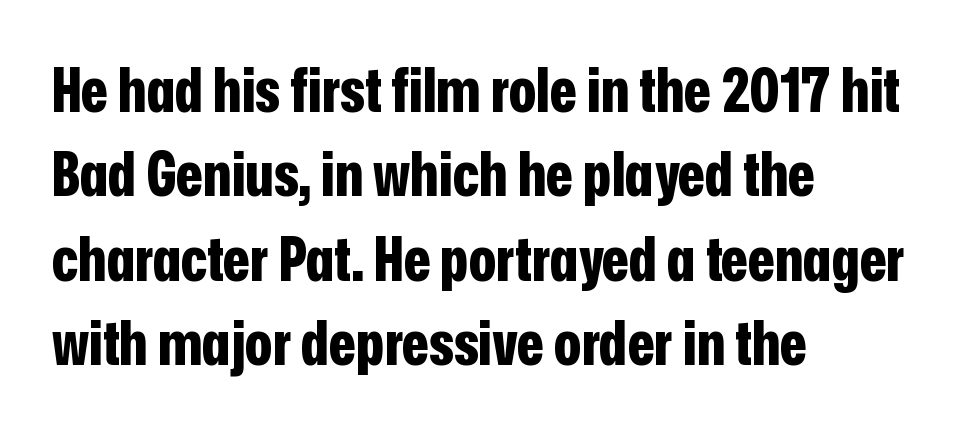
Q: Is the text bold? A: Yes.
Q: Is the text italic (slanted)? A: No, it is upright.
Q: Is the typeface a serif or a sans-serif typeface? A: Sans-serif.
Q: Is the text underlined? A: No.
Q: How is the paragraph aligned? A: Left-aligned.
Q: Is the spacing between letters normal or unusually wide? A: Normal.
Q: Is the spacing between lines tight, normal or loose? A: Normal.
Q: Width (condensed, normal, or wide)? A: Condensed.
Q: Stroke contrast? A: Low.
Q: x-height? A: Medium.
Q: Monospaced? A: No.
